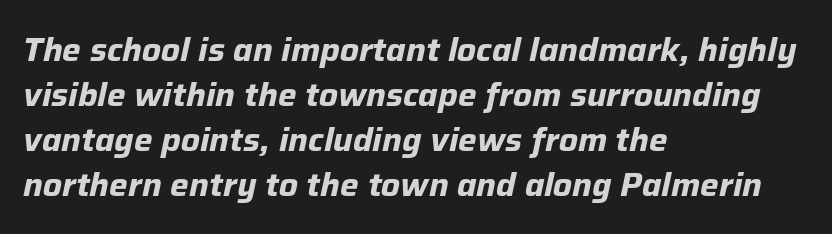
The image shows 33 px bold type, italic (leaning right); set left-aligned, normal line spacing (1.36x), normal letter spacing, not underlined; low stroke contrast and a medium x-height.
